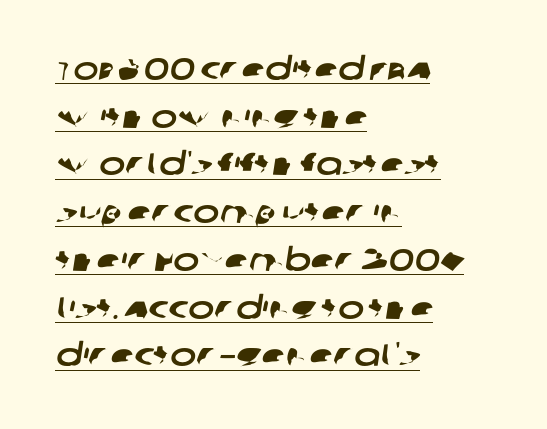
Q: Is the typeface a serif or a sans-serif typeface? A: Sans-serif.
Q: Is the text underlined? A: Yes.
Q: How is the paragraph aligned? A: Left-aligned.
Q: Is the spacing between letters normal or unusually wide? A: Normal.
Q: Is the spacing between lines tight, normal or loose? A: Normal.
Q: Width (condensed, normal, or wide)? A: Wide.
Q: Stroke contrast? A: Low.
Q: x-height? A: Large.
Q: Monospaced? A: No.
